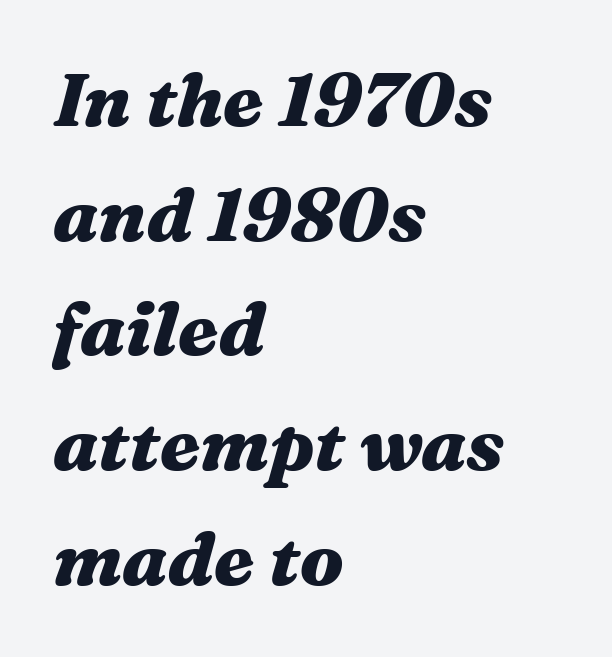
The image shows 74 px heavy, wide type, italic (leaning right); set left-aligned, normal line spacing (1.55x), normal letter spacing, not underlined; medium stroke contrast and a medium x-height.
